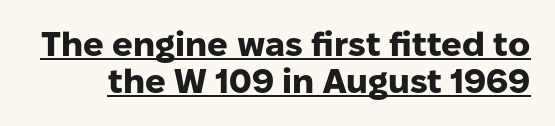
The font is running at its bold setting. Serif or sans? Sans — the stroke terminals are bare. Looks like regular typesetting: each glyph gets only the width it needs. Nothing unusual about the tracking: characters are spaced as the font intends. Vertical strokes here are truly vertical.
